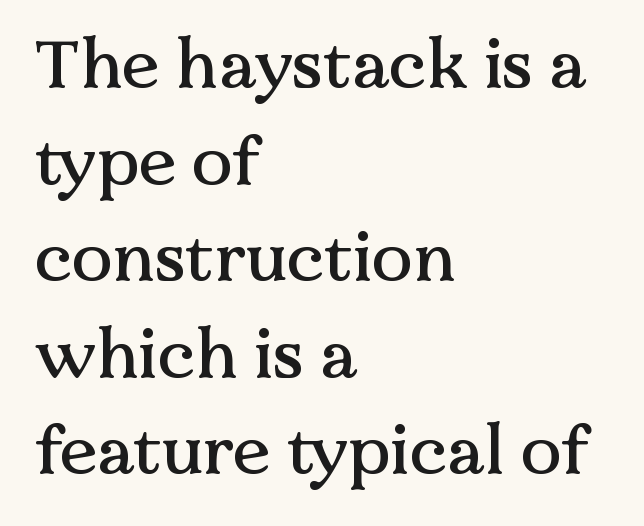
A typesetter would call this leading conventional body-copy spacing. Character widths vary here, with narrow letters taking less room than wide ones. Each line starts at the same left margin while the right side varies. No extra tracking has been applied to these lines. The face used here is seriffed, in the tradition of book romans. Words float on clear page, feet unadorned.
